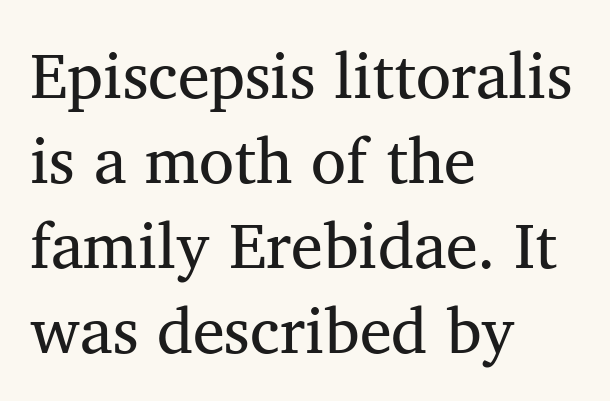
Q: Is the text italic (slanted)? A: No, it is upright.
Q: Is the typeface a serif or a sans-serif typeface? A: Serif.
Q: Is the text underlined? A: No.
Q: How is the paragraph aligned? A: Left-aligned.
Q: Is the spacing between letters normal or unusually wide? A: Normal.
Q: Is the spacing between lines tight, normal or loose? A: Normal.
Q: Width (condensed, normal, or wide)? A: Normal.
Q: Stroke contrast? A: Medium.
Q: x-height? A: Medium.
Q: Monospaced? A: No.
